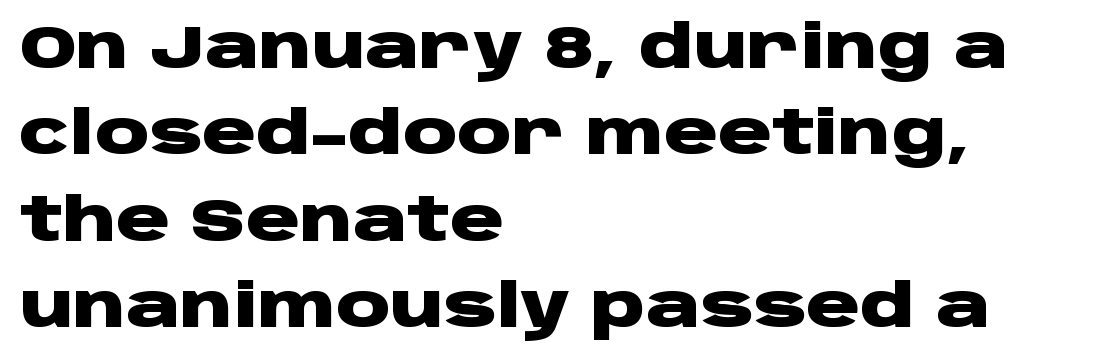
The image shows 60 px heavy, wide sans-serif type, upright; set left-aligned, normal line spacing (1.44x), normal letter spacing, not underlined; low stroke contrast and a large x-height.
